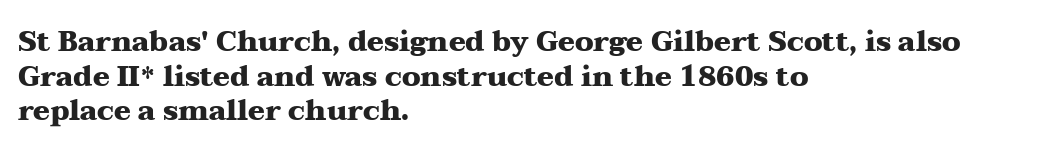
Spacing verdict: proportional, widths tailored to each character. This sample is left-justified, so line endings fall wherever the words run out. Inter-character spacing is left at the font's built-in metrics. Style check: upright. This is serif lettering, the kind often seen in printed books. Type without underlining.
